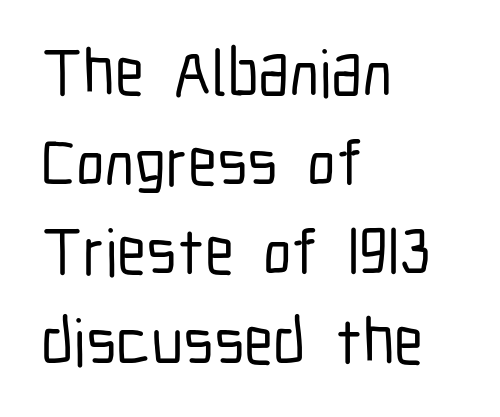
The glyphs are unaccompanied by any horizontal stroke below them. Stroke terminals: plain, sans-serif. The passage shown is typed in a proportional face where columns would drift. When letters stand straight like this, we call the style roman or upright. How would I describe the line gaps? Plain and ordinary.
